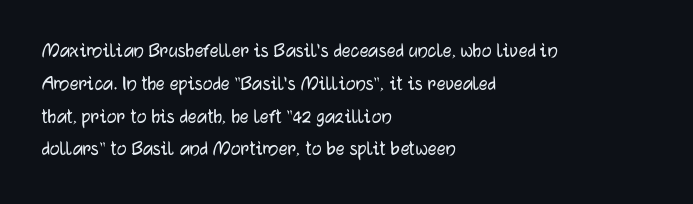
The image shows 22 px text type, upright; set left-aligned, normal line spacing (1.49x), normal letter spacing, not underlined.
